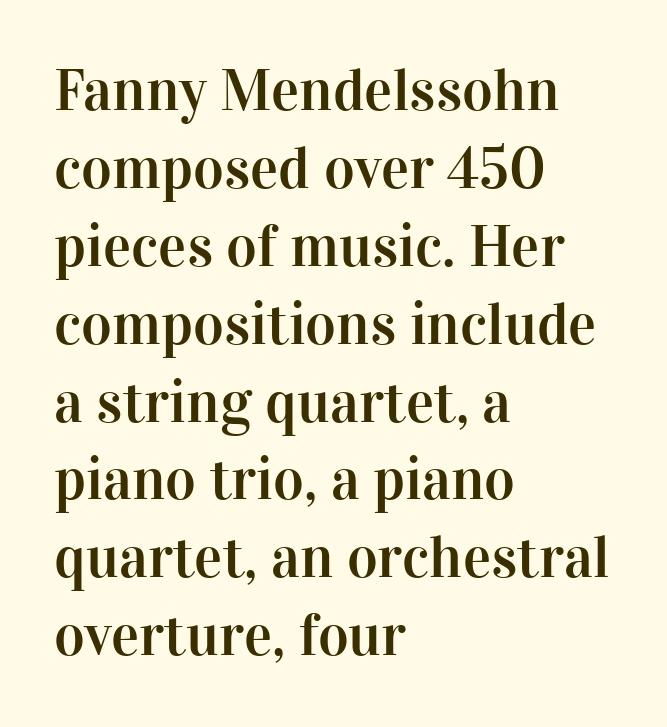
Character widths vary here, with narrow letters taking less room than wide ones. Caption: standard tracking, unaltered. The foot of each line stays bare and open. In terms of letterform style, serifs are clearly present.
